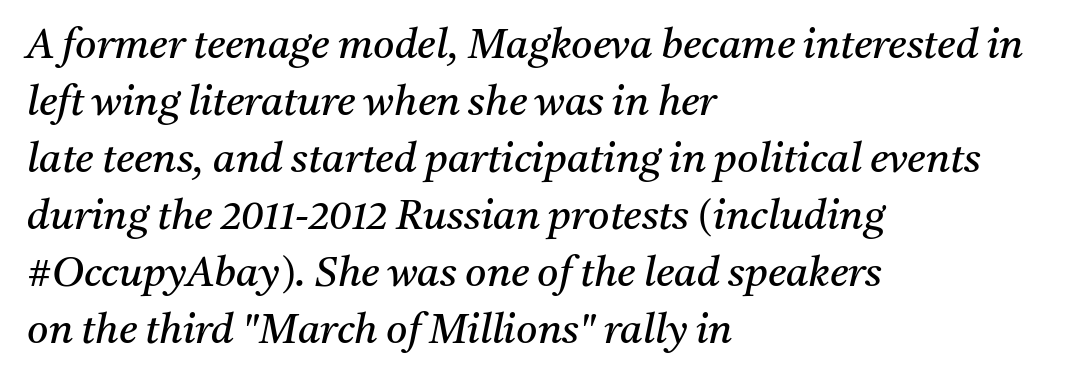
Q: Is the text bold? A: No.
Q: Is the text italic (slanted)? A: Yes, it leans right by about 11 degrees.
Q: Is the typeface a serif or a sans-serif typeface? A: Serif.
Q: Is the text underlined? A: No.
Q: How is the paragraph aligned? A: Left-aligned.
Q: Is the spacing between letters normal or unusually wide? A: Normal.
Q: Is the spacing between lines tight, normal or loose? A: Normal.
Q: Width (condensed, normal, or wide)? A: Normal.
Q: Stroke contrast? A: Medium.
Q: x-height? A: Medium.
Q: Monospaced? A: No.
